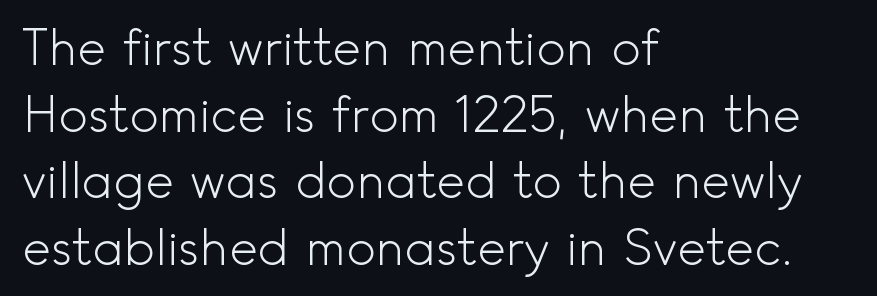
{"serif": "no", "italic": "no", "bold": "no", "weight": "light", "width": "normal", "x_height": "small", "monospaced": "no", "underline": "no", "align": "left", "line_spacing": "normal", "line_spacing_ratio": 1.36, "letter_spacing": "normal", "letter_spacing_em": 0.0, "glyph_px": 49}
